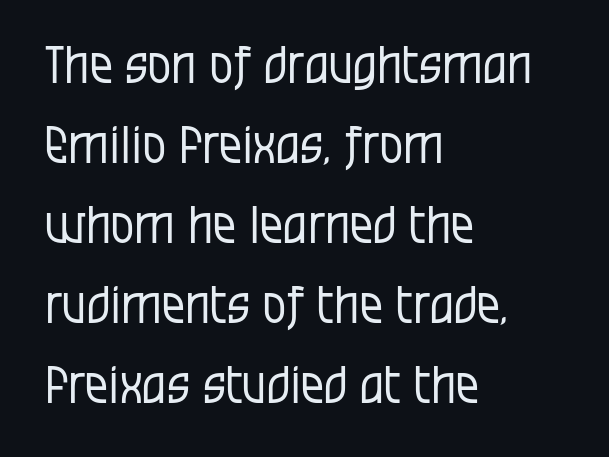
{"serif": "no", "italic": "no", "bold": "no", "weight": "regular", "width": "condensed", "stroke_contrast": "low", "x_height": "large", "monospaced": "no", "underline": "no", "align": "left", "line_spacing": "normal", "line_spacing_ratio": 1.54, "letter_spacing": "normal", "letter_spacing_em": 0.0, "glyph_px": 52}
